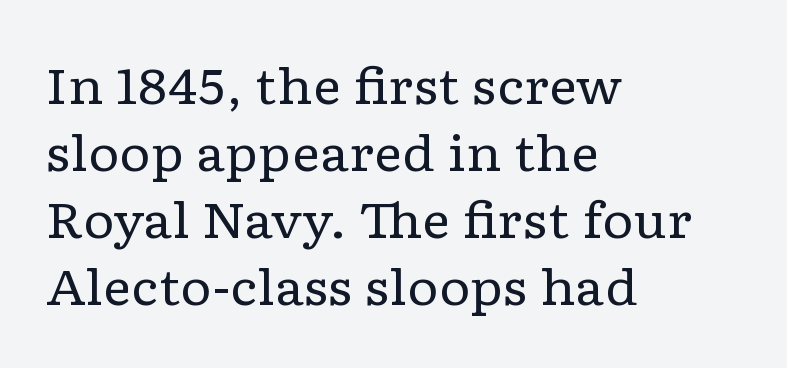
{"serif": "yes", "italic": "no", "bold": "no", "weight": "regular", "width": "wide", "stroke_contrast": "low", "x_height": "medium", "monospaced": "no", "underline": "no", "align": "left", "line_spacing": "normal", "line_spacing_ratio": 1.37, "letter_spacing": "normal", "letter_spacing_em": 0.0, "glyph_px": 49}
